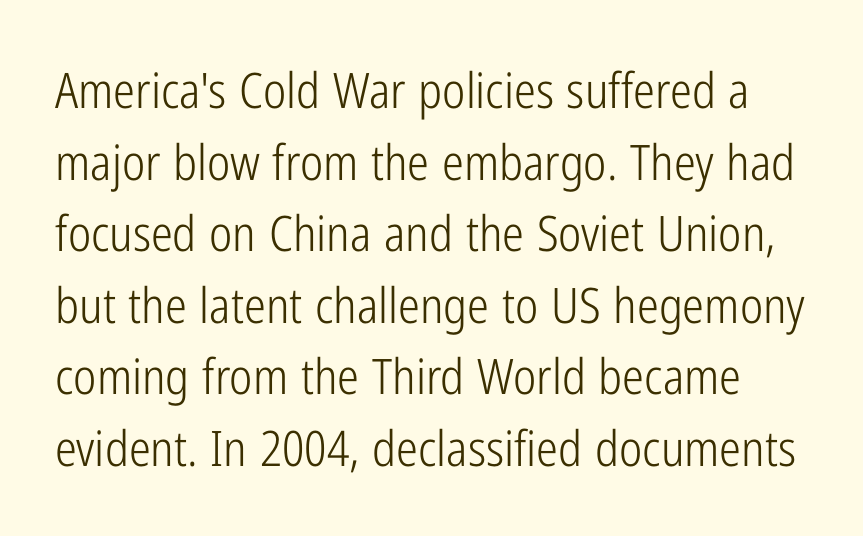
Q: Is the text bold? A: No.
Q: Is the text italic (slanted)? A: No, it is upright.
Q: Is the typeface a serif or a sans-serif typeface? A: Sans-serif.
Q: Is the text underlined? A: No.
Q: Is the spacing between letters normal or unusually wide? A: Normal.
Q: Is the spacing between lines tight, normal or loose? A: Normal.
Q: Width (condensed, normal, or wide)? A: Condensed.
Q: Stroke contrast? A: Low.
Q: x-height? A: Medium.
Q: Monospaced? A: No.
